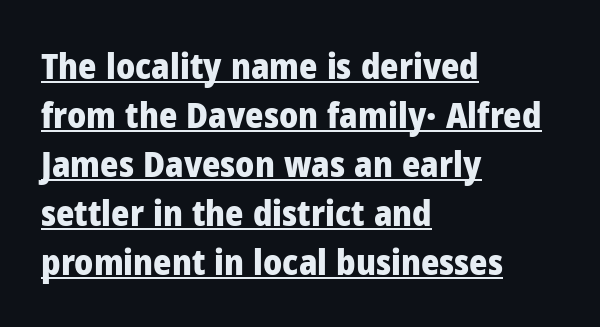
Q: Is the text bold? A: Yes.
Q: Is the text italic (slanted)? A: No, it is upright.
Q: Is the typeface a serif or a sans-serif typeface? A: Sans-serif.
Q: Is the text underlined? A: Yes.
Q: How is the paragraph aligned? A: Left-aligned.
Q: Is the spacing between letters normal or unusually wide? A: Normal.
Q: Is the spacing between lines tight, normal or loose? A: Normal.
Q: Width (condensed, normal, or wide)? A: Normal.
Q: Stroke contrast? A: Low.
Q: x-height? A: Medium.
Q: Monospaced? A: No.
